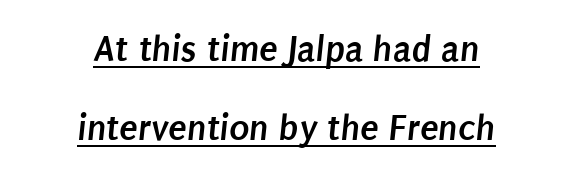
{"serif": "no", "bold": "yes", "weight": "semibold", "width": "condensed", "stroke_contrast": "low", "x_height": "large", "monospaced": "no", "underline": "yes", "align": "center", "line_spacing": "loose", "line_spacing_ratio": 2.09, "letter_spacing": "normal", "letter_spacing_em": 0.0, "glyph_px": 38}
